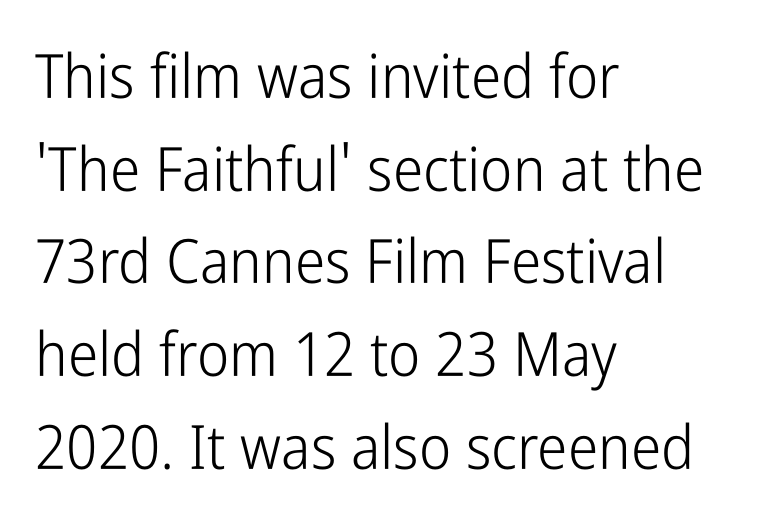
Q: Is the text bold? A: No.
Q: Is the text italic (slanted)? A: No, it is upright.
Q: Is the typeface a serif or a sans-serif typeface? A: Sans-serif.
Q: Is the text underlined? A: No.
Q: How is the paragraph aligned? A: Left-aligned.
Q: Is the spacing between letters normal or unusually wide? A: Normal.
Q: Is the spacing between lines tight, normal or loose? A: Normal.
Q: Width (condensed, normal, or wide)? A: Condensed.
Q: Stroke contrast? A: Low.
Q: x-height? A: Medium.
Q: Monospaced? A: No.
